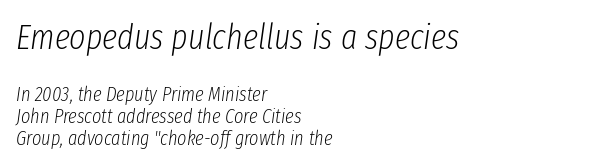
The face used here appears at its bigger size in the upper chunk. Standard letterfit; no display-style spreading of the glyphs. Caption: multi-line text, flush left, ragged right. Looks like regular typesetting: each glyph gets only the width it needs.
